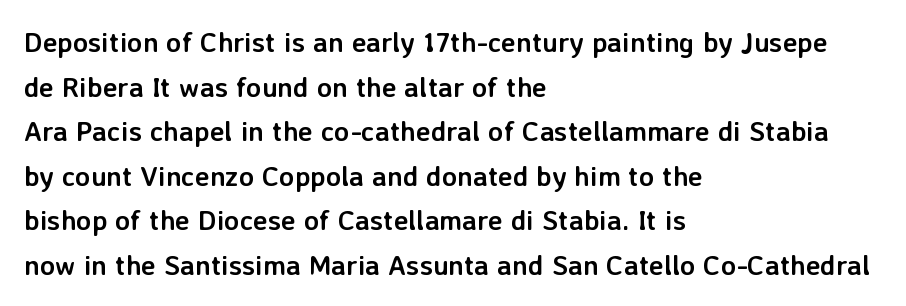
The image shows 28 px semibold sans-serif type, upright; set left-aligned, normal line spacing (1.59x), normal letter spacing, not underlined; low stroke contrast and a medium x-height.
